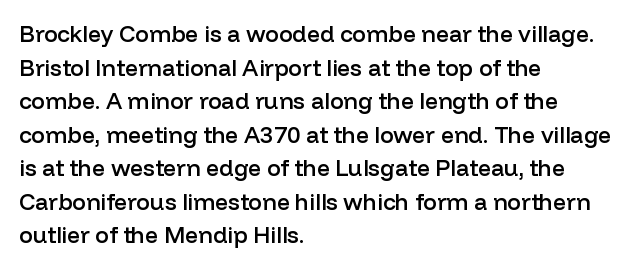
Is there any slant? The stems are plumb. Decoration check: the copy has no underline. Nothing unusual about the tracking: characters are spaced as the font intends. What weight is shown? A semibold, between regular and bold. The setting favours the left margin, as ordinary paragraphs usually do.
